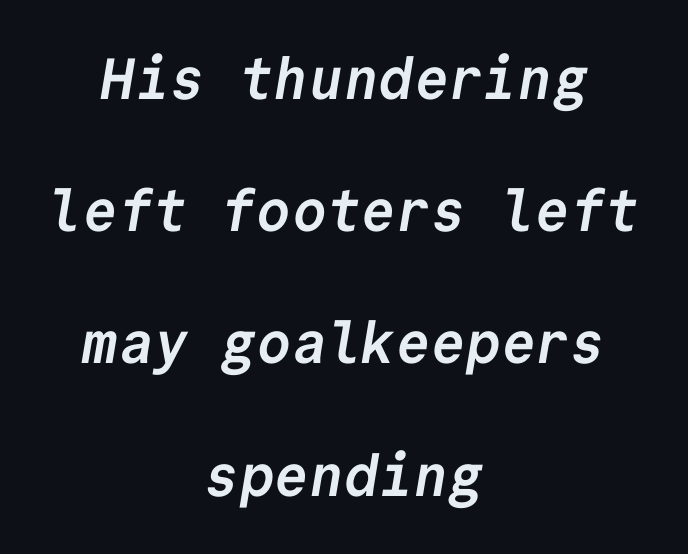
The image shows 58 px semibold sans-serif type, monospaced; set centered, loose line spacing (2.28x), normal letter spacing, not underlined; low stroke contrast and a medium x-height.
